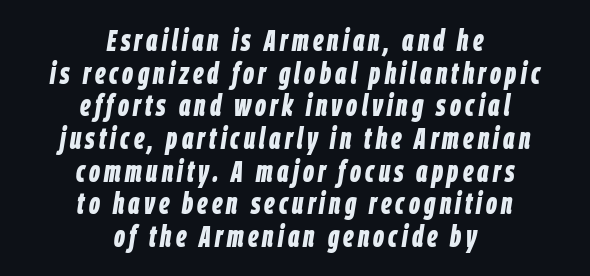
{"italic": "yes", "lean": "right", "slant_degrees": 9, "bold": "yes", "weight": "bold", "width": "condensed", "stroke_contrast": "low", "x_height": "large", "monospaced": "no", "underline": "no", "align": "center", "line_spacing": "tight", "line_spacing_ratio": 1.09, "glyph_px": 30}
